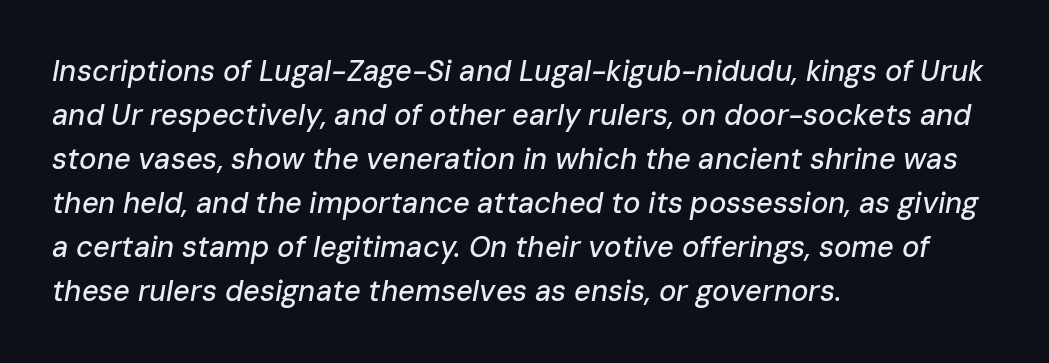
The lettering tilts uniformly, giving the passage an italic look. This sample uses plain, unmodified letter spacing. Which margin do the lines hug? The left one — the right edge is uneven. The area under the type is left untouched. Summary of vertical rhythm: regular, with standard interline spacing. Is this a fixed-width face? No — the glyphs have proportional, varying widths.
